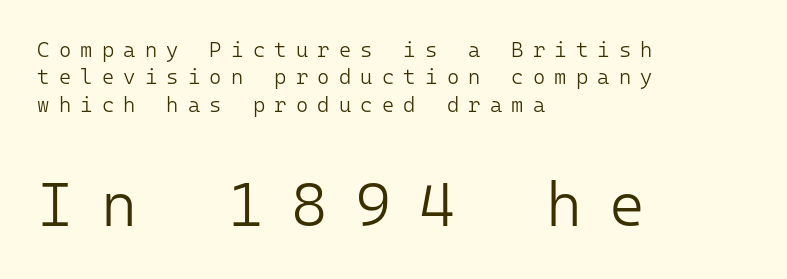
{"serif": "no", "italic": "no", "bold": "no", "weight": "light", "width": "normal", "stroke_contrast": "low", "x_height": "medium", "monospaced": "yes", "underline": "no", "align": "left", "line_spacing": "normal", "line_spacing_ratio": 1.3, "letter_spacing": "wide", "letter_spacing_em": 0.44, "larger_block": "second", "size_ratio": 2.95, "glyph_px": 62}
